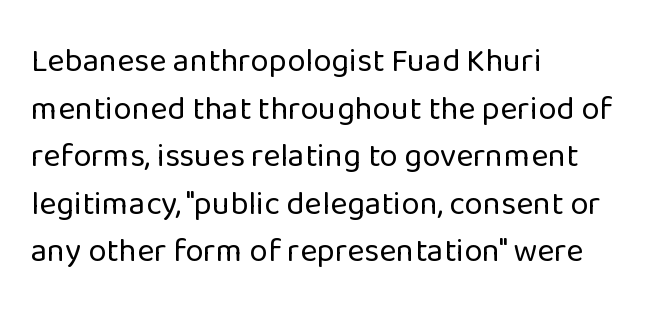
Examine the stroke ends and you'll find no serifs. You could call the tracking neutral — neither tight nor loose. Looks like regular typesetting: each glyph gets only the width it needs. The strokes carry an ordinary text weight at most. The lettering holds an erect, upright posture throughout. In terms of leading, this rendering sits right in the middle.
